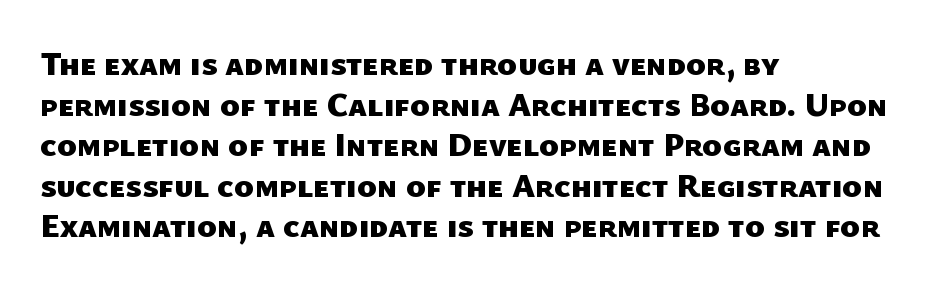
{"serif": "no", "bold": "yes", "weight": "heavy", "width": "normal", "stroke_contrast": "low", "x_height": "medium", "monospaced": "no", "underline": "no", "align": "left", "line_spacing_ratio": 1.23, "letter_spacing": "normal", "letter_spacing_em": 0.0, "glyph_px": 33}
